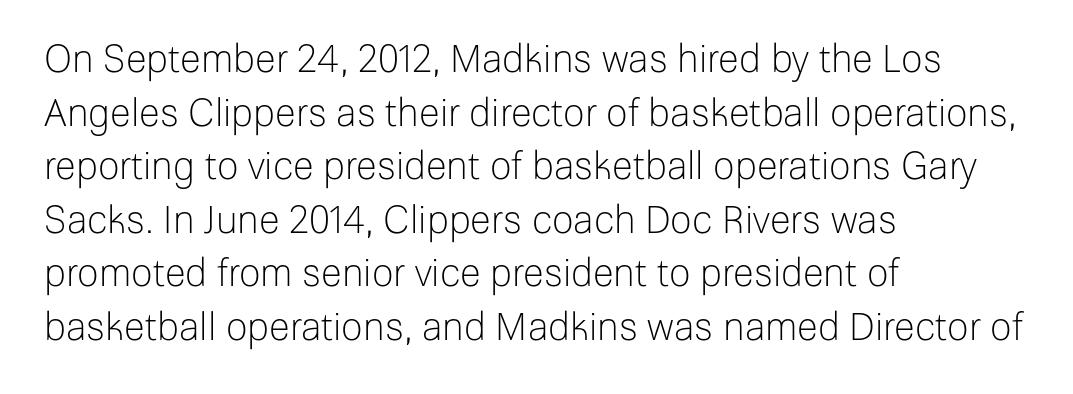
Students, note that the glyphs here touch the page at normal intervals. The rendering anchors every line to the left-hand side. Horizontal bands of white between lines are of average thickness. Style check: upright. The strokes are not fattened; the text isn't bold. You can tell from the bare stems that sans-serif type was used.
